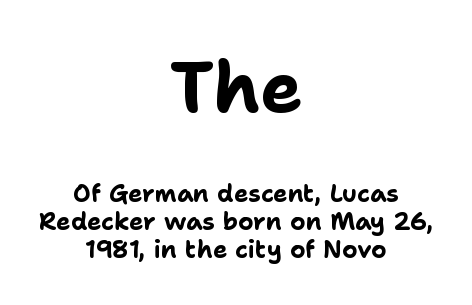
{"serif": "no", "italic": "no", "bold": "yes", "weight": "bold", "width": "normal", "stroke_contrast": "low", "x_height": "medium", "monospaced": "no", "underline": "no", "align": "center", "line_spacing": "tight", "line_spacing_ratio": 1.15, "letter_spacing": "normal", "letter_spacing_em": 0.0, "larger_block": "first", "size_ratio": 2.96, "glyph_px": 71}
